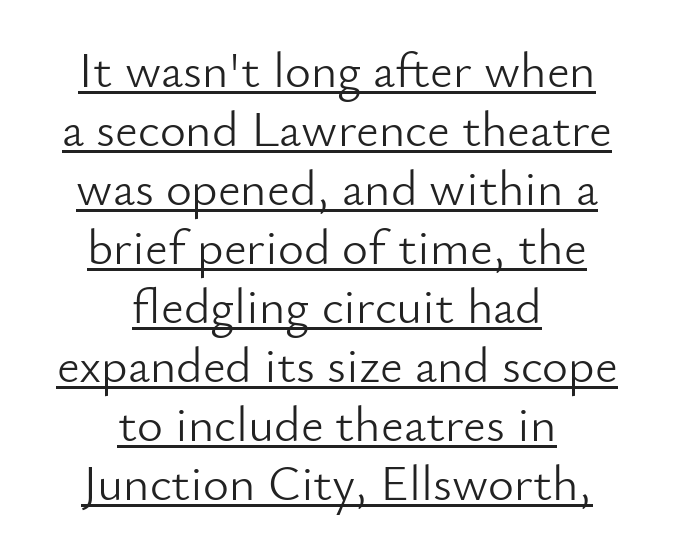
Is the block centered? Yes — each line is placed symmetrically about the middle. The words here are underlined. Spacing between characters is what you'd get straight out of the box. The face used here is proportionally spaced, like ordinary book or web type.
